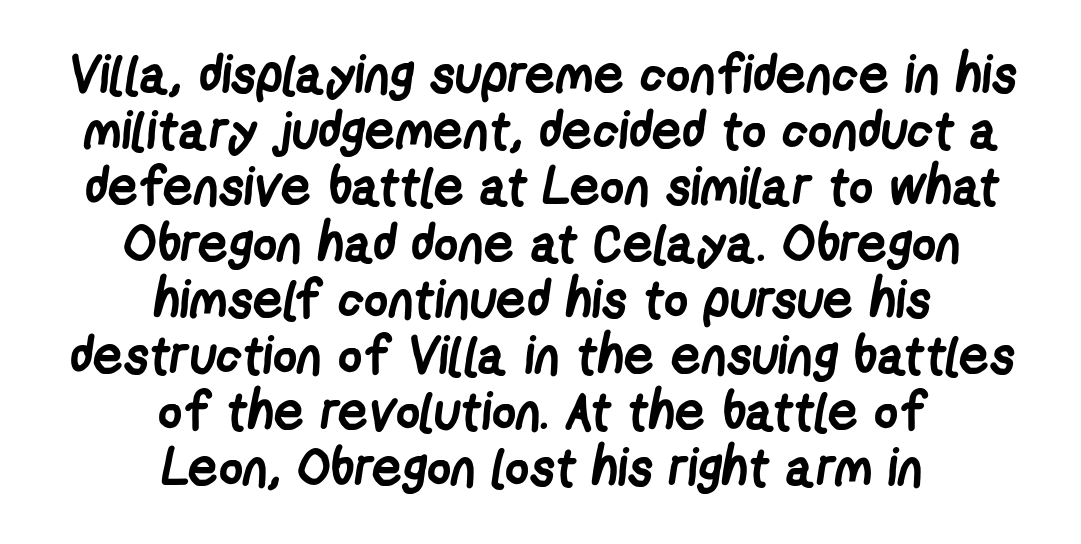
{"serif": "no", "bold": "yes", "weight": "semibold", "width": "condensed", "stroke_contrast": "low", "x_height": "medium", "monospaced": "no", "underline": "no", "align": "center", "line_spacing": "tight", "line_spacing_ratio": 1.06, "letter_spacing": "normal", "letter_spacing_em": 0.0, "glyph_px": 53}
